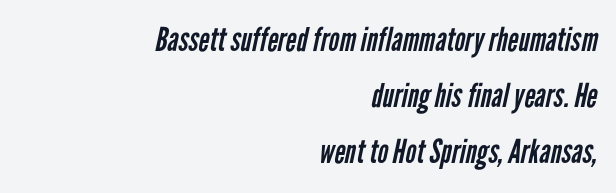
The image shows 33 px regular-weight, condensed sans-serif type; set right-aligned, normal line spacing (1.7x), normal letter spacing, not underlined; low stroke contrast and a medium x-height.
